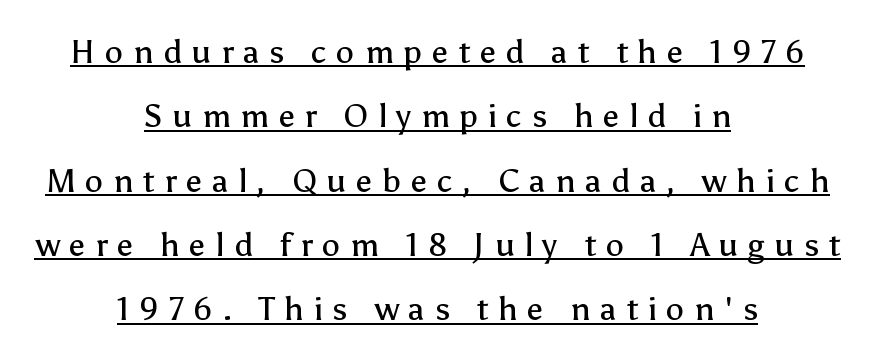
Q: Is the text bold? A: No.
Q: Is the text italic (slanted)? A: No, it is upright.
Q: Is the typeface a serif or a sans-serif typeface? A: Sans-serif.
Q: Is the text underlined? A: Yes.
Q: How is the paragraph aligned? A: Centered.
Q: Is the spacing between letters normal or unusually wide? A: Unusually wide.
Q: Is the spacing between lines tight, normal or loose? A: Loose.
Q: Width (condensed, normal, or wide)? A: Normal.
Q: Stroke contrast? A: Low.
Q: x-height? A: Medium.
Q: Monospaced? A: No.
